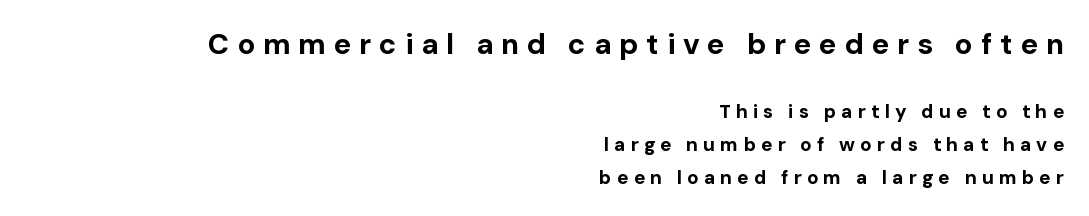
The passage shown is not underscored anywhere. Compared with an ordinary text face, these strokes are far heavier — a full bold. I'd call this a sans setting — the letters go barefoot. Which of the two is more prominent by size? The first, at the top.
